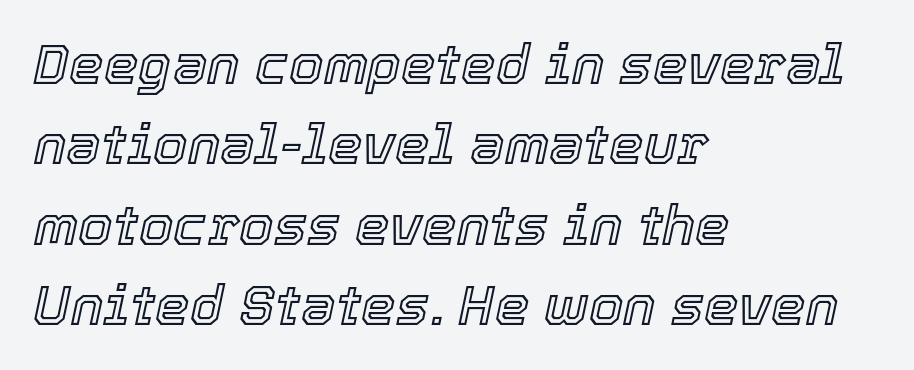
The image shows 55 px text type, italic (leaning right); set left-aligned, normal line spacing (1.46x), normal letter spacing, not underlined; a medium x-height.
